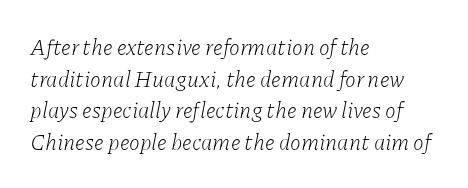
Q: Is the text bold? A: No.
Q: Is the text italic (slanted)? A: Yes, it leans right by about 11 degrees.
Q: Is the text underlined? A: No.
Q: How is the paragraph aligned? A: Left-aligned.
Q: Is the spacing between letters normal or unusually wide? A: Normal.
Q: Is the spacing between lines tight, normal or loose? A: Normal.
